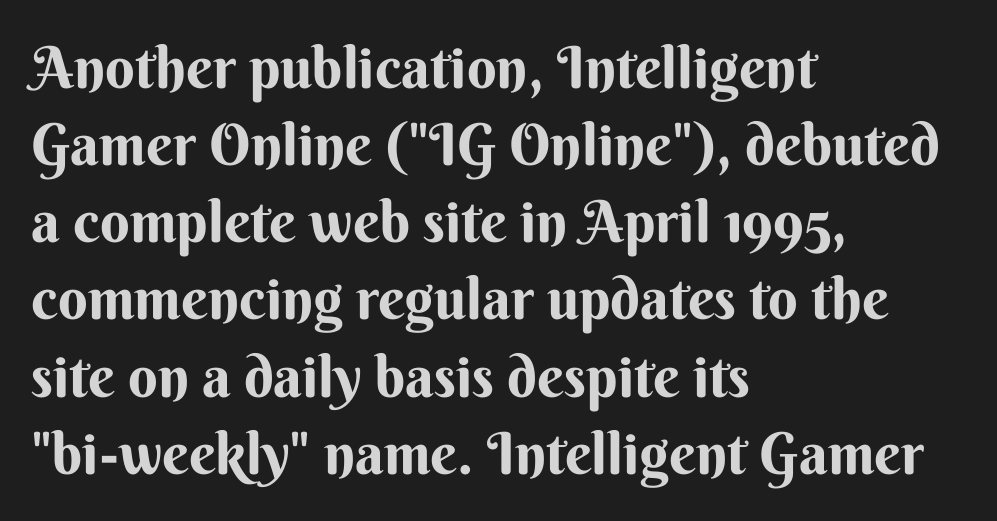
The image shows 58 px bold sans-serif type, upright; set left-aligned, normal line spacing (1.33x), normal letter spacing, not underlined; medium stroke contrast and a small x-height.
